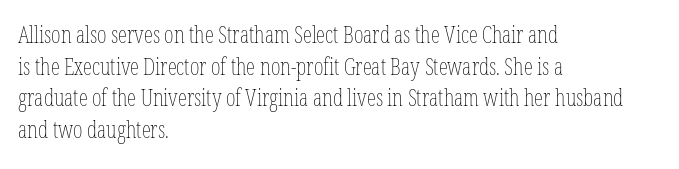
The image shows 23 px text type, upright; set left-aligned, normal line spacing (1.37x), normal letter spacing, not underlined.
